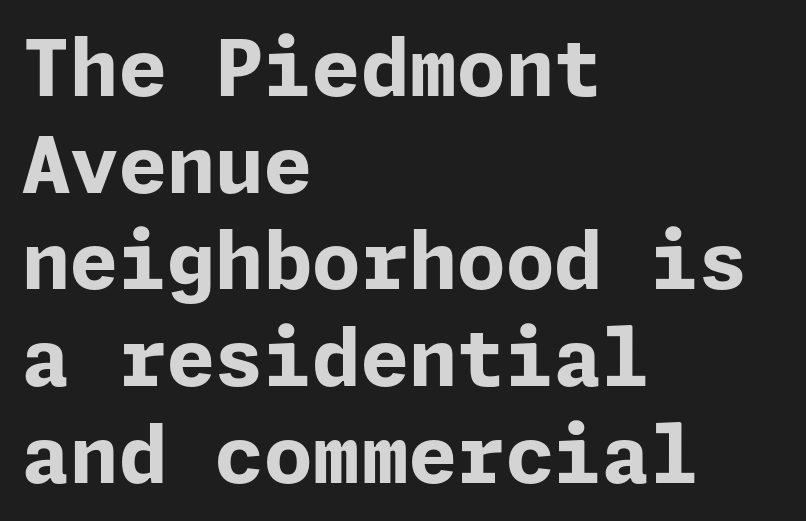
Note: no serifs on the glyphs. Typesetter's note: full bold, strokes at maximum text heaviness. Decoration check: the copy has no underline. Posture: vertical. Does extra space separate the letters? No, they use regular spacing.
